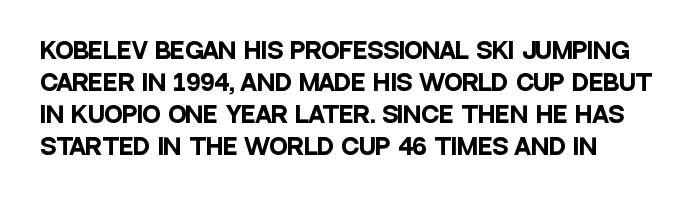
Q: Is the text bold? A: Yes.
Q: Is the text italic (slanted)? A: No, it is upright.
Q: Is the text underlined? A: No.
Q: How is the paragraph aligned? A: Left-aligned.
Q: Is the spacing between letters normal or unusually wide? A: Normal.
Q: Is the spacing between lines tight, normal or loose? A: Normal.
